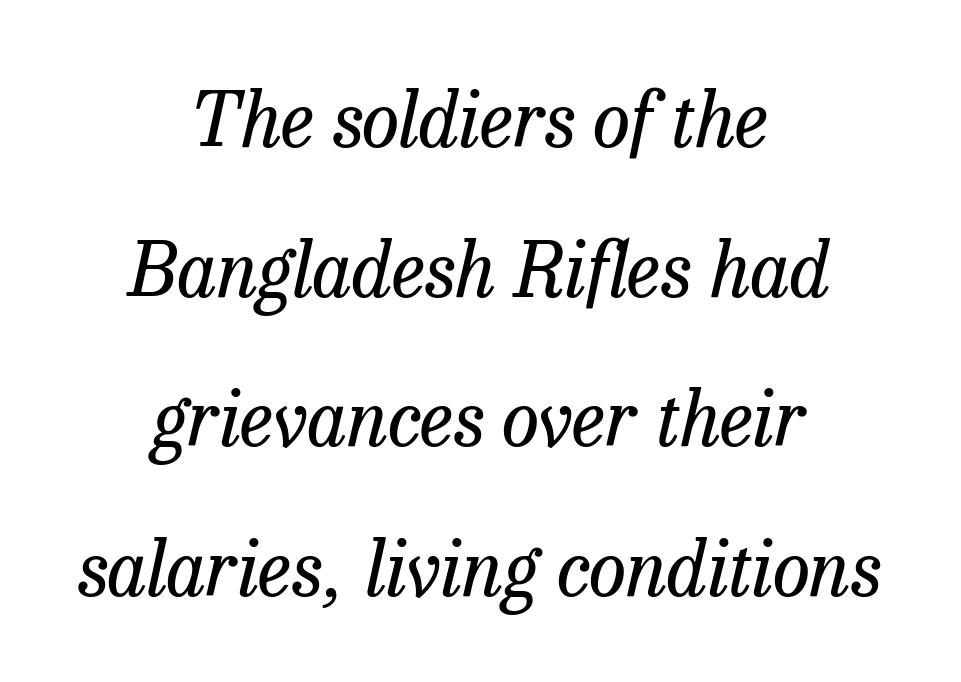
{"serif": "yes", "italic": "yes", "lean": "right", "slant_degrees": 13, "bold": "no", "weight": "regular", "width": "normal", "stroke_contrast": "low", "x_height": "medium", "monospaced": "no", "underline": "no", "align": "center", "line_spacing": "loose", "line_spacing_ratio": 1.97, "letter_spacing": "normal", "letter_spacing_em": 0.0, "glyph_px": 76}
